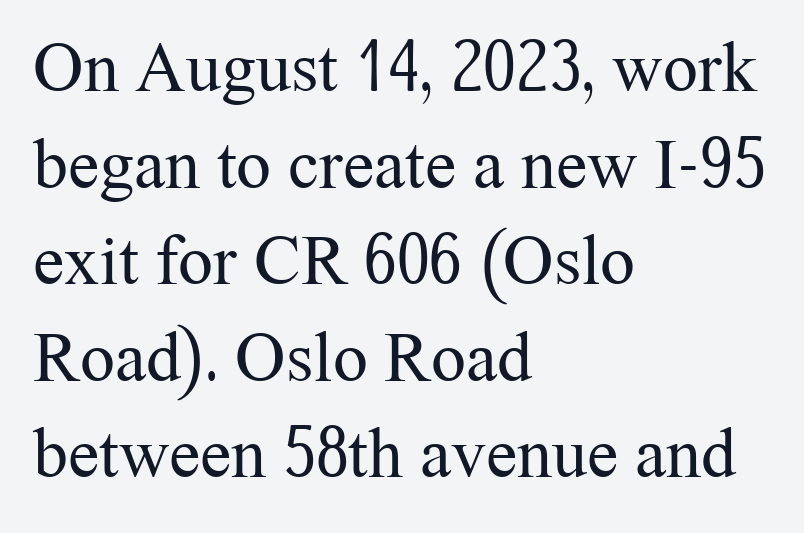
Q: Is the text bold? A: No.
Q: Is the text italic (slanted)? A: No, it is upright.
Q: Is the typeface a serif or a sans-serif typeface? A: Serif.
Q: Is the text underlined? A: No.
Q: How is the paragraph aligned? A: Left-aligned.
Q: Is the spacing between letters normal or unusually wide? A: Normal.
Q: Is the spacing between lines tight, normal or loose? A: Normal.
Q: Width (condensed, normal, or wide)? A: Normal.
Q: Stroke contrast? A: Medium.
Q: x-height? A: Medium.
Q: Monospaced? A: No.
